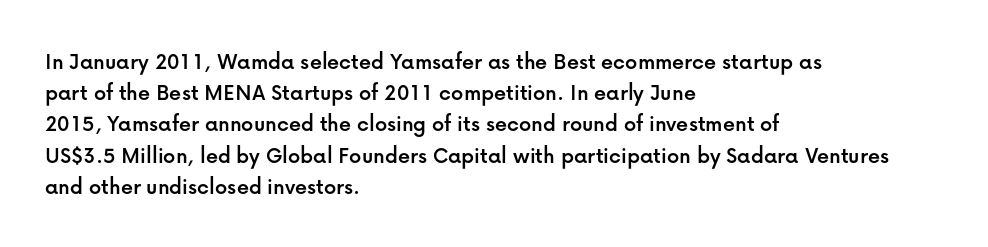
The image shows 24 px text type, upright; set left-aligned, normal line spacing (1.3x), normal letter spacing, not underlined.
